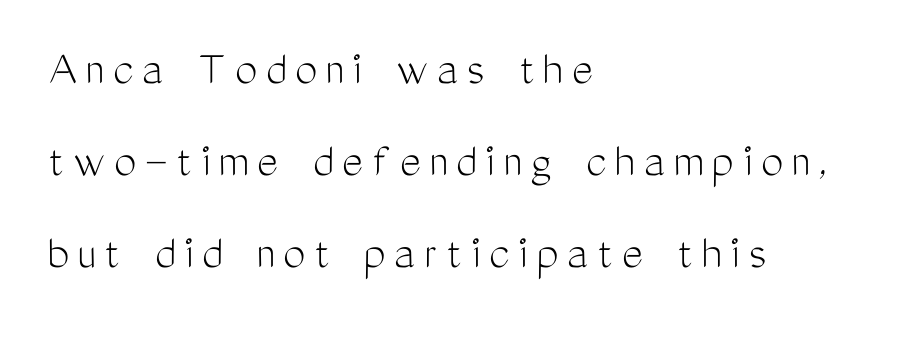
Line starts are locked; line ends wander. A roman cut, with each character standing at attention. Proportional: the letters do not fall into vertical columns. Does the type have serifs? No, each stem ends abruptly.
